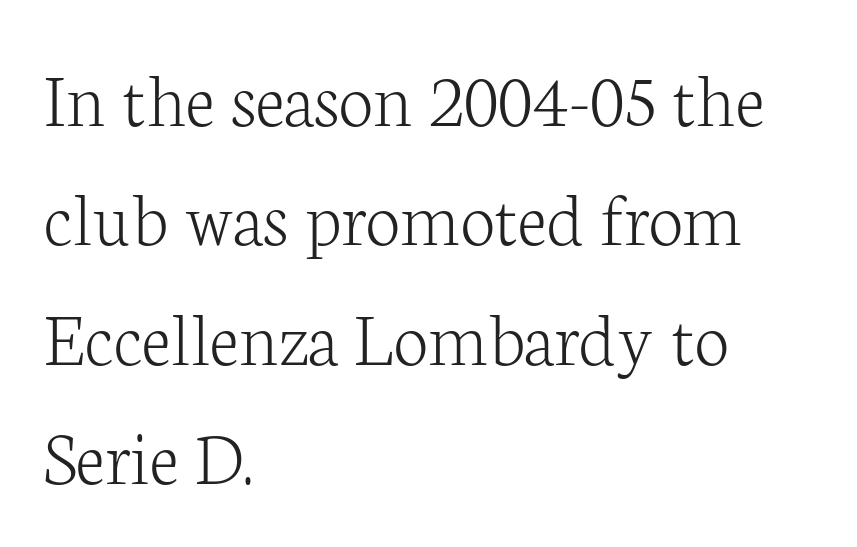
{"serif": "yes", "italic": "no", "bold": "no", "weight": "light", "width": "normal", "stroke_contrast": "low", "x_height": "medium", "monospaced": "no", "underline": "no", "align": "left", "line_spacing": "normal", "line_spacing_ratio": 1.51, "letter_spacing": "normal", "letter_spacing_em": 0.0, "glyph_px": 79}
